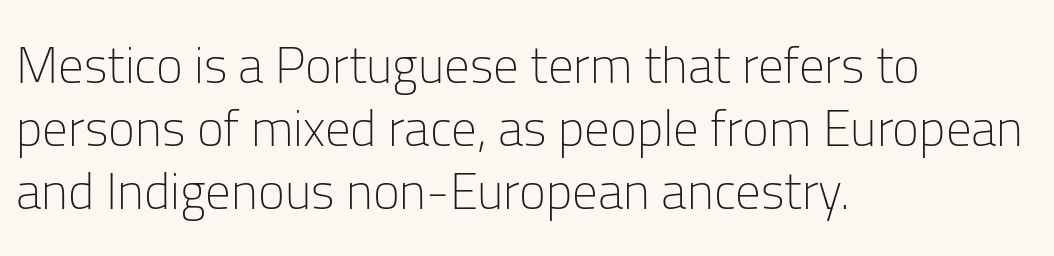
The image shows 51 px light sans-serif type, upright; set left-aligned, line spacing 1.24x, normal letter spacing, not underlined; low stroke contrast and a medium x-height.
